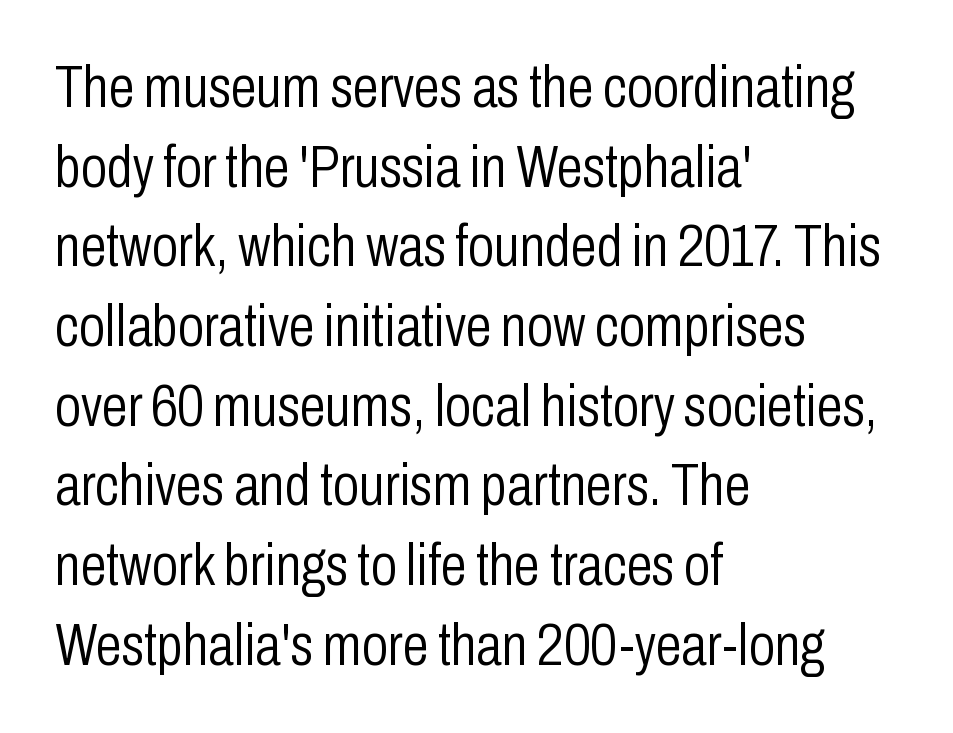
The image shows 59 px light, condensed sans-serif type, upright; set left-aligned, normal line spacing (1.35x), normal letter spacing, not underlined; low stroke contrast and a medium x-height.
